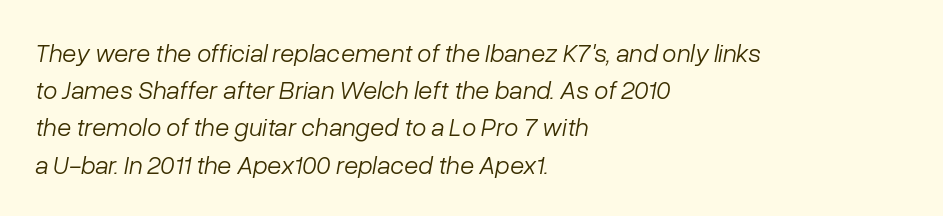
{"italic": "yes", "lean": "right", "slant_degrees": 10, "bold": "no", "underline": "no", "align": "left", "line_spacing": "normal", "line_spacing_ratio": 1.43, "letter_spacing": "normal", "letter_spacing_em": 0.0, "glyph_px": 26}
